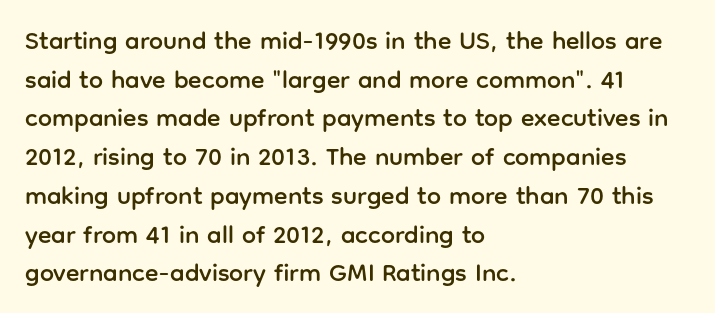
Inter-character spacing is left at the font's built-in metrics. Quick note: underline off. Horizontal alignment here is leftward, the default for most running prose. Posture: vertical. Line spacing here is normal.
